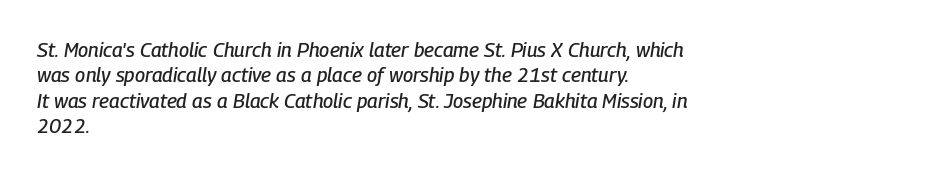
{"italic": "yes", "lean": "right", "slant_degrees": 9, "underline": "no", "align": "left", "line_spacing": "normal", "line_spacing_ratio": 1.27, "letter_spacing": "normal", "letter_spacing_em": 0.0, "glyph_px": 20}
